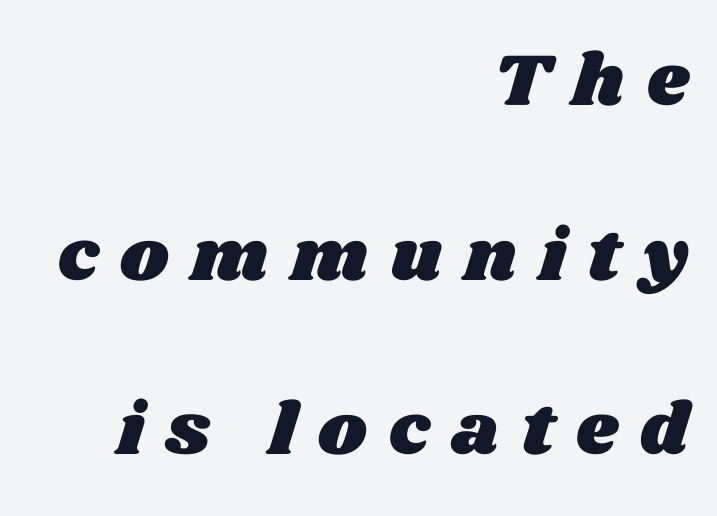
How would I describe the line gaps? Wide and relaxed. Tracking value appears strongly positive — letters spread wide. The lines are quadded right. No word sits above an underline. Proportional: the letters do not fall into vertical columns.
